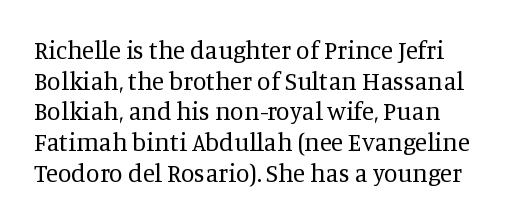
Q: Is the text bold? A: No.
Q: Is the text italic (slanted)? A: No, it is upright.
Q: Is the text underlined? A: No.
Q: Is the spacing between letters normal or unusually wide? A: Normal.
